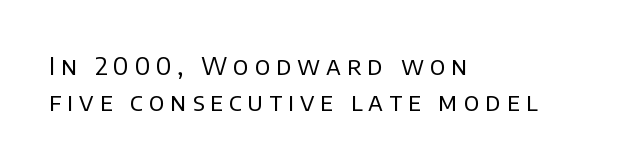
{"italic": "no", "bold": "no", "underline": "no", "align": "left", "line_spacing": "normal", "line_spacing_ratio": 1.46, "letter_spacing": "wide", "letter_spacing_em": 0.23, "glyph_px": 25}
